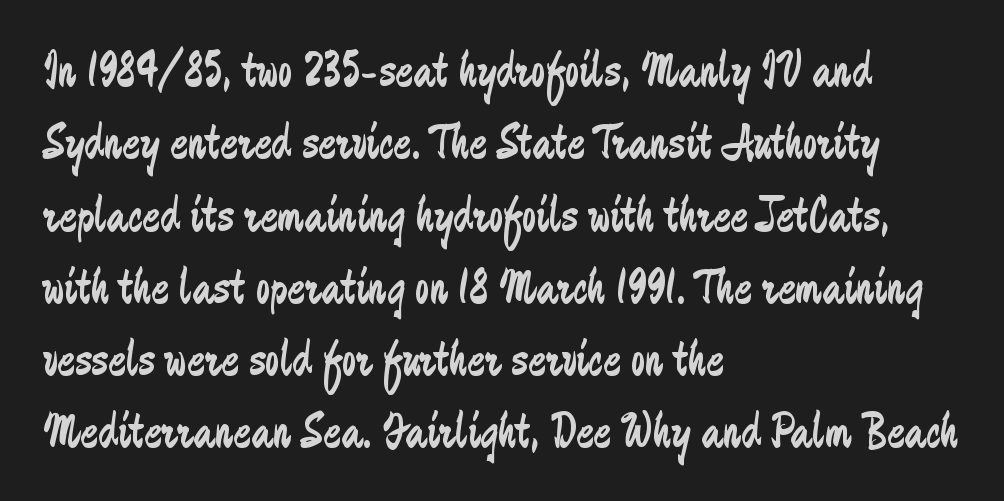
The image shows 52 px regular-weight, condensed sans-serif type; set left-aligned, normal line spacing (1.39x), normal letter spacing, not underlined; low stroke contrast and a medium x-height.
